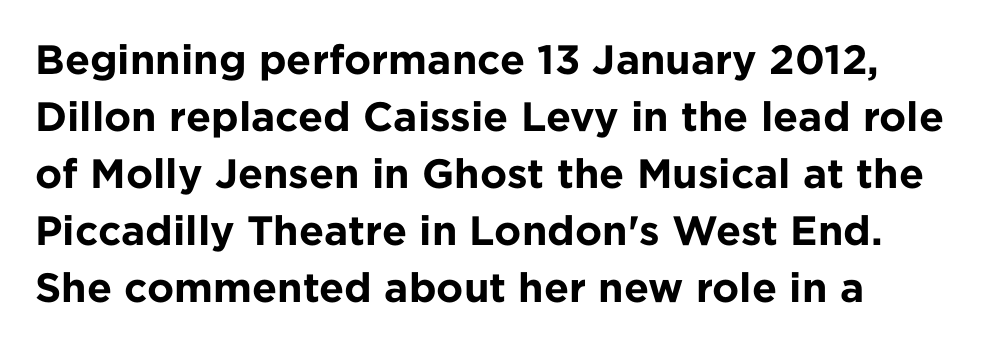
Q: Is the text bold? A: Yes.
Q: Is the text italic (slanted)? A: No, it is upright.
Q: Is the typeface a serif or a sans-serif typeface? A: Sans-serif.
Q: Is the text underlined? A: No.
Q: How is the paragraph aligned? A: Left-aligned.
Q: Is the spacing between letters normal or unusually wide? A: Normal.
Q: Is the spacing between lines tight, normal or loose? A: Normal.
Q: Width (condensed, normal, or wide)? A: Normal.
Q: Stroke contrast? A: Low.
Q: x-height? A: Medium.
Q: Monospaced? A: No.
